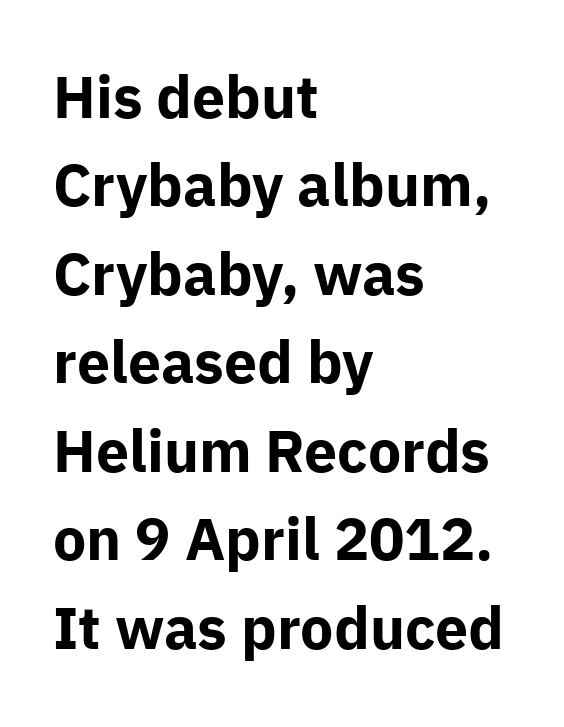
{"serif": "no", "italic": "no", "bold": "yes", "weight": "bold", "width": "normal", "stroke_contrast": "low", "x_height": "medium", "monospaced": "no", "underline": "no", "align": "left", "line_spacing": "normal", "line_spacing_ratio": 1.5, "letter_spacing": "normal", "letter_spacing_em": 0.0, "glyph_px": 59}
